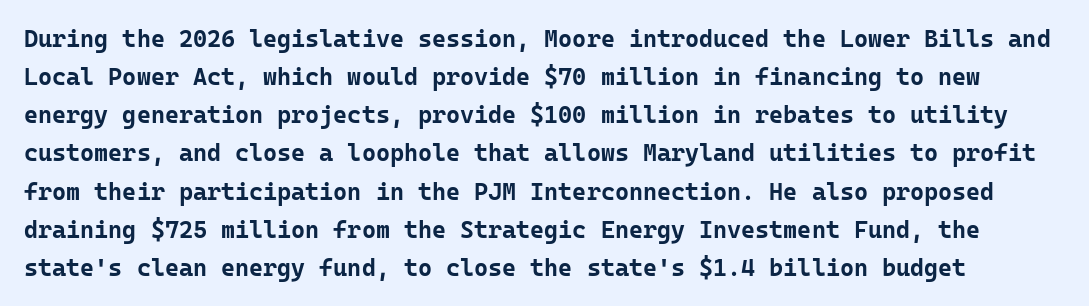
{"italic": "no", "bold": "yes", "underline": "no", "line_spacing": "normal", "line_spacing_ratio": 1.59, "letter_spacing": "normal", "letter_spacing_em": 0.0, "glyph_px": 24}
